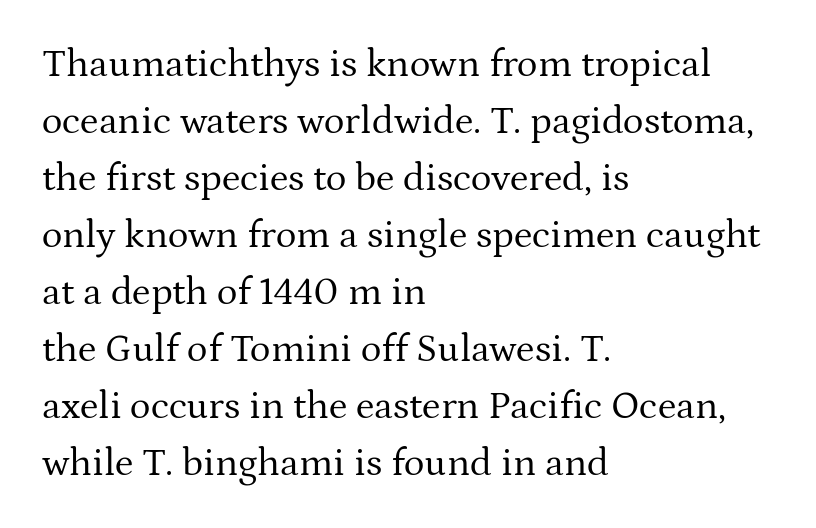
No letter is thick-stroked: the sample isn't bold. Underline: absent. The typography opts for an upright posture over an oblique one. Horizontal bands of white between lines are of average thickness.
